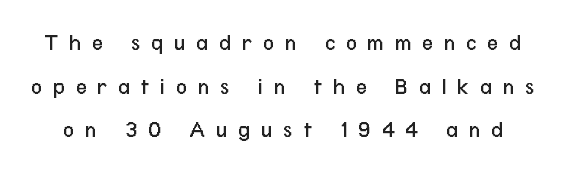
Q: Is the text bold? A: No.
Q: Is the text italic (slanted)? A: No, it is upright.
Q: Is the text underlined? A: No.
Q: Is the spacing between letters normal or unusually wide? A: Unusually wide.
